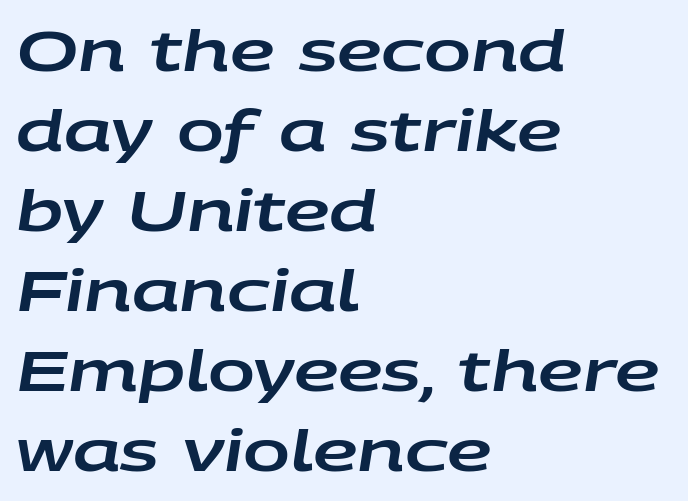
Q: Is the text italic (slanted)? A: Yes, it leans right by about 9 degrees.
Q: Is the text underlined? A: No.
Q: How is the paragraph aligned? A: Left-aligned.
Q: Is the spacing between letters normal or unusually wide? A: Normal.
Q: Is the spacing between lines tight, normal or loose? A: Normal.
Q: Width (condensed, normal, or wide)? A: Wide.
Q: Stroke contrast? A: Low.
Q: x-height? A: Large.
Q: Monospaced? A: No.
